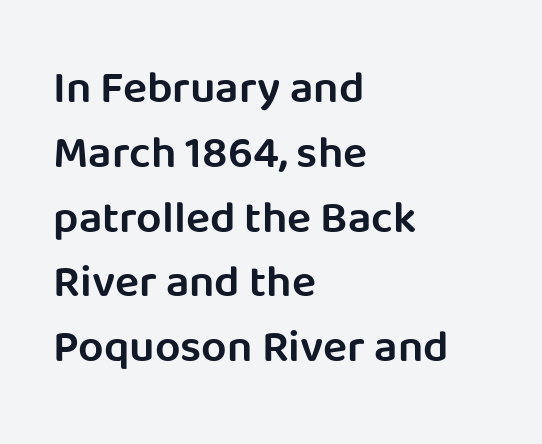
The image shows 45 px semibold sans-serif type, upright; set left-aligned, normal line spacing (1.44x), normal letter spacing, not underlined; low stroke contrast and a large x-height.
